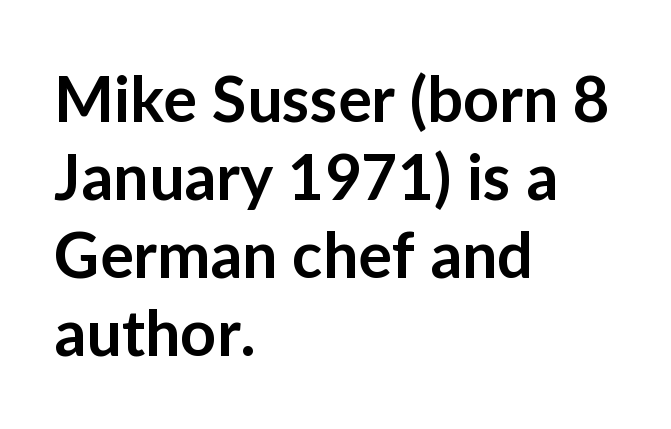
The image shows 63 px semibold sans-serif type, upright; set left-aligned, line spacing 1.24x, normal letter spacing, not underlined; low stroke contrast and a medium x-height.
